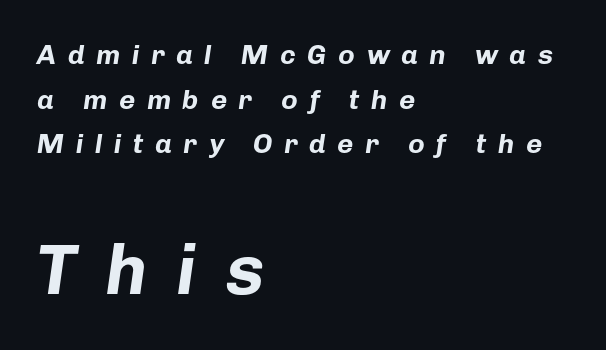
How would I describe the line gaps? Plain and ordinary. You could not count columns in this text — the font is proportionally spaced. Plain, unruled lines of type. Between one letter and the next there's a generous, obvious gap. Of the two passages, the one underneath uses the larger point size. Is the block centered? No — it sits flush against the left margin.
